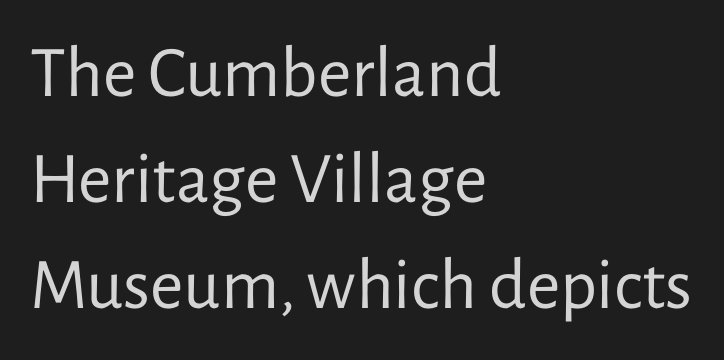
Q: Is the text bold? A: No.
Q: Is the text italic (slanted)? A: No, it is upright.
Q: Is the typeface a serif or a sans-serif typeface? A: Sans-serif.
Q: Is the text underlined? A: No.
Q: How is the paragraph aligned? A: Left-aligned.
Q: Is the spacing between letters normal or unusually wide? A: Normal.
Q: Is the spacing between lines tight, normal or loose? A: Normal.
Q: Width (condensed, normal, or wide)? A: Normal.
Q: Stroke contrast? A: Low.
Q: x-height? A: Medium.
Q: Monospaced? A: No.
